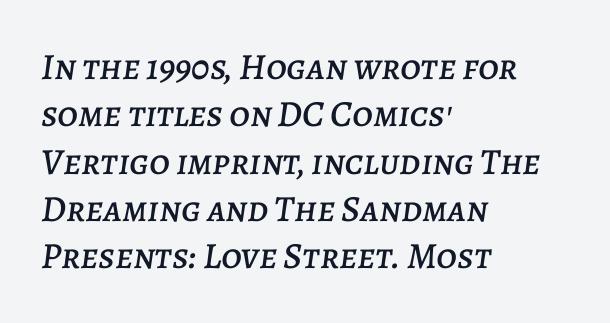
Q: Is the text italic (slanted)? A: Yes, it leans right by about 7 degrees.
Q: Is the text underlined? A: No.
Q: How is the paragraph aligned? A: Left-aligned.
Q: Is the spacing between letters normal or unusually wide? A: Normal.
Q: Is the spacing between lines tight, normal or loose? A: Normal.
Q: Width (condensed, normal, or wide)? A: Normal.
Q: Stroke contrast? A: Low.
Q: x-height? A: Large.
Q: Monospaced? A: No.
